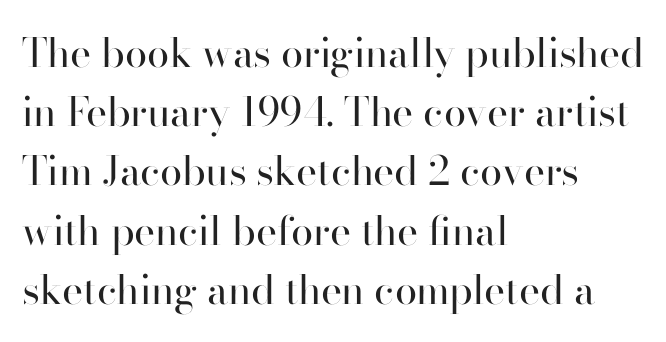
The image shows 40 px regular-weight sans-serif type, upright; set left-aligned, normal line spacing (1.48x), normal letter spacing, not underlined; high stroke contrast and a small x-height.
